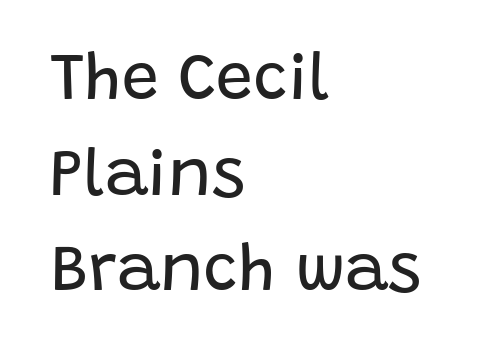
{"serif": "no", "italic": "no", "bold": "no", "weight": "regular", "width": "normal", "stroke_contrast": "low", "x_height": "large", "monospaced": "no", "underline": "no", "align": "left", "line_spacing": "normal", "line_spacing_ratio": 1.45, "letter_spacing": "normal", "letter_spacing_em": 0.0, "glyph_px": 66}
